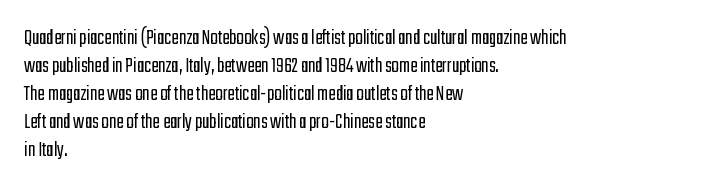
{"italic": "no", "bold": "no", "underline": "no", "align": "left", "line_spacing": "normal", "line_spacing_ratio": 1.27, "letter_spacing": "normal", "letter_spacing_em": 0.0, "glyph_px": 22}
